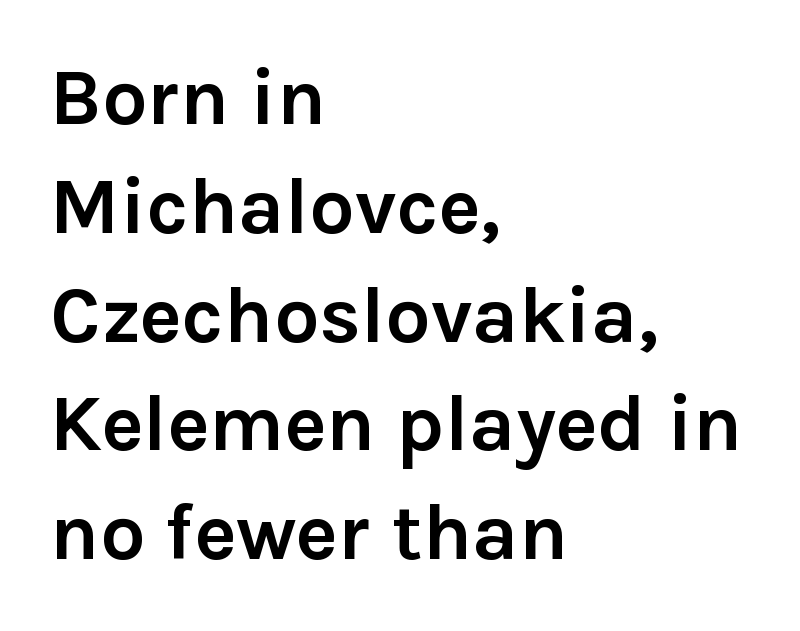
{"serif": "no", "italic": "no", "bold": "yes", "weight": "semibold", "width": "normal", "x_height": "medium", "monospaced": "no", "underline": "no", "align": "left", "line_spacing": "normal", "line_spacing_ratio": 1.36, "letter_spacing": "normal", "letter_spacing_em": 0.0, "glyph_px": 80}
